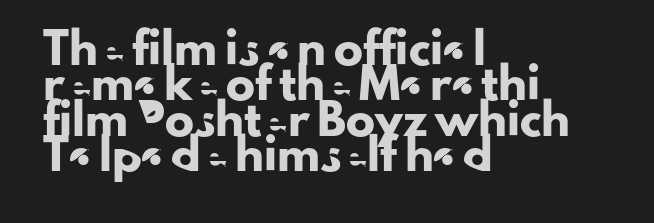
These lines are composed in type without serifs. Decoration check: the copy has no underline. Standard letterfit; no display-style spreading of the glyphs. A roman cut, with each character standing at attention. Do the characters align in a grid? No, the font is proportional.
